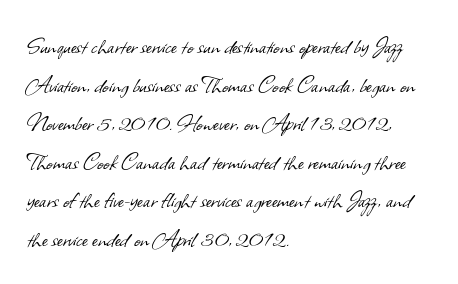
The image shows 27 px text type; set left-aligned, normal line spacing (1.43x), normal letter spacing, not underlined.
